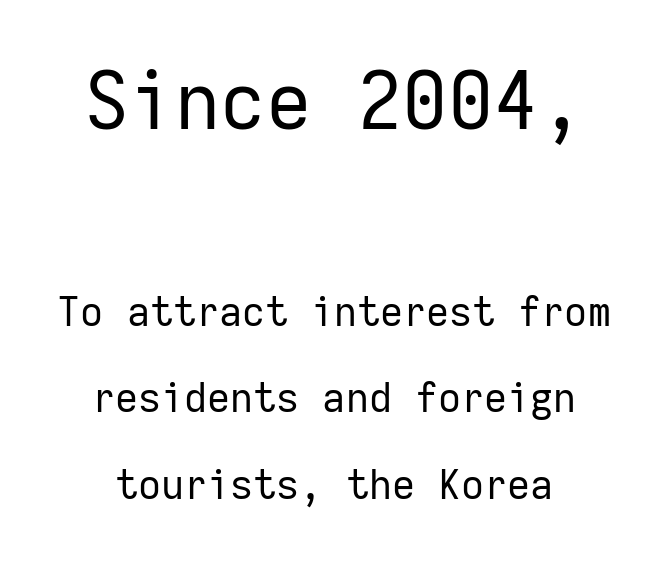
Q: Is the text bold? A: No.
Q: Is the text italic (slanted)? A: No, it is upright.
Q: Is the typeface a serif or a sans-serif typeface? A: Sans-serif.
Q: Is the text underlined? A: No.
Q: Is the spacing between letters normal or unusually wide? A: Normal.
Q: Is the spacing between lines tight, normal or loose? A: Loose.
Q: Which block of text is set in a larger size, the first (top) or the second (bottom)? A: The first (top) one.
Q: Width (condensed, normal, or wide)? A: Normal.
Q: Stroke contrast? A: Low.
Q: x-height? A: Medium.
Q: Monospaced? A: Yes.
